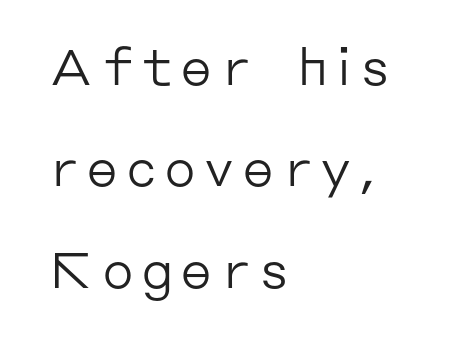
Q: Is the text bold? A: No.
Q: Is the text italic (slanted)? A: No, it is upright.
Q: Is the typeface a serif or a sans-serif typeface? A: Sans-serif.
Q: Is the text underlined? A: No.
Q: How is the paragraph aligned? A: Left-aligned.
Q: Is the spacing between lines tight, normal or loose? A: Loose.
Q: Width (condensed, normal, or wide)? A: Normal.
Q: Stroke contrast? A: Low.
Q: x-height? A: Medium.
Q: Monospaced? A: No.
